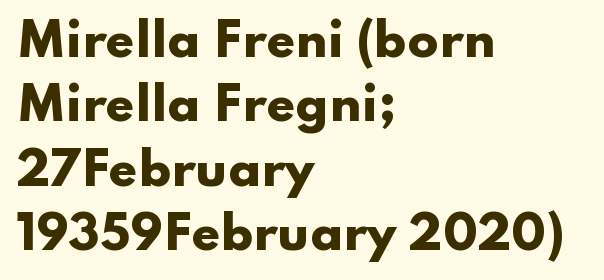
{"serif": "no", "italic": "no", "bold": "yes", "weight": "heavy", "width": "wide", "stroke_contrast": "low", "x_height": "small", "monospaced": "no", "underline": "no", "align": "left", "line_spacing": "normal", "line_spacing_ratio": 1.4, "letter_spacing": "normal", "letter_spacing_em": 0.0, "glyph_px": 46}
